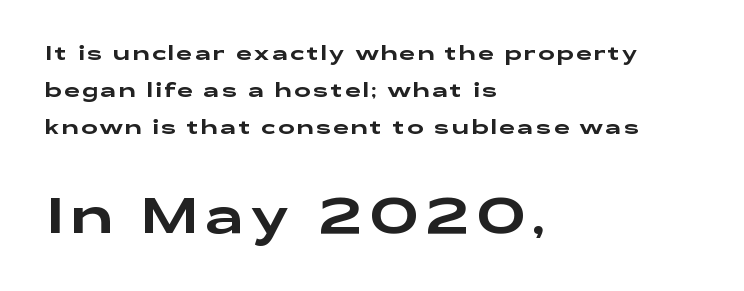
This is roman type, the default non-slanted kind. I'd call this a sans setting — the letters go barefoot. In this sample the second text group is rendered at the bigger scale. Caption: multi-line text, flush left, ragged right. Check the space under the baseline: it is left empty.
